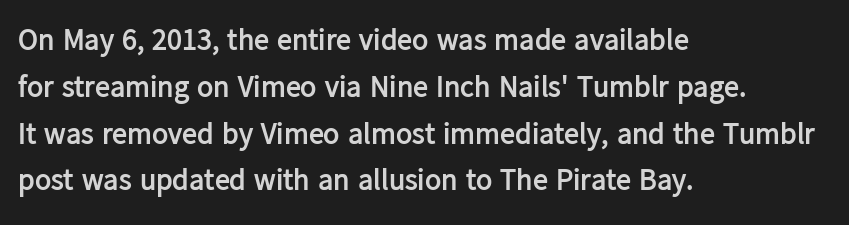
Q: Is the text bold? A: Yes.
Q: Is the text italic (slanted)? A: No, it is upright.
Q: Is the typeface a serif or a sans-serif typeface? A: Sans-serif.
Q: Is the text underlined? A: No.
Q: How is the paragraph aligned? A: Left-aligned.
Q: Is the spacing between letters normal or unusually wide? A: Normal.
Q: Is the spacing between lines tight, normal or loose? A: Normal.
Q: Width (condensed, normal, or wide)? A: Normal.
Q: Stroke contrast? A: Low.
Q: x-height? A: Medium.
Q: Monospaced? A: No.
